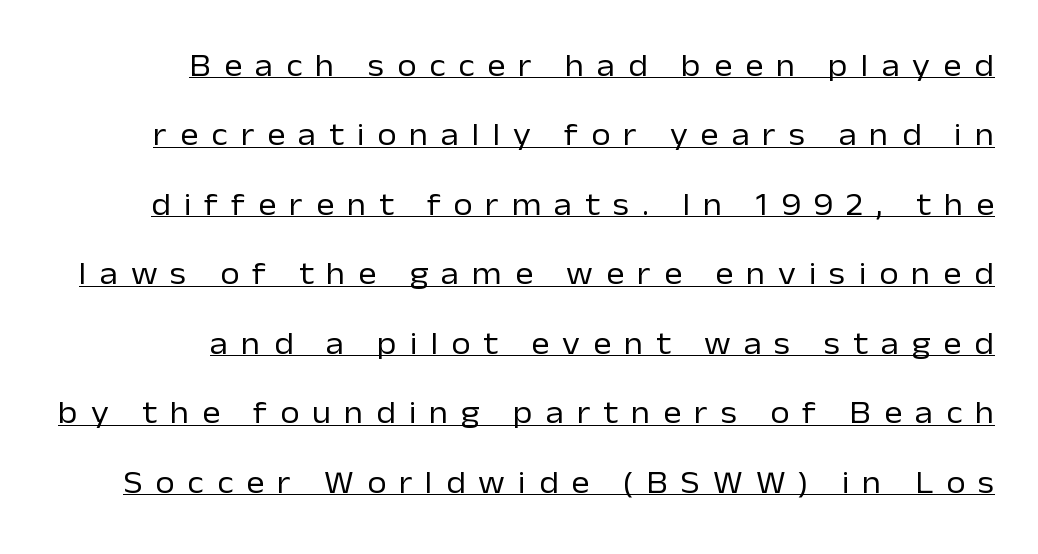
The image shows 31 px regular-weight sans-serif type, upright; set right-aligned, loose line spacing (2.24x), unusually wide letter spacing (+0.42 em), underlined; low stroke contrast and a medium x-height.
